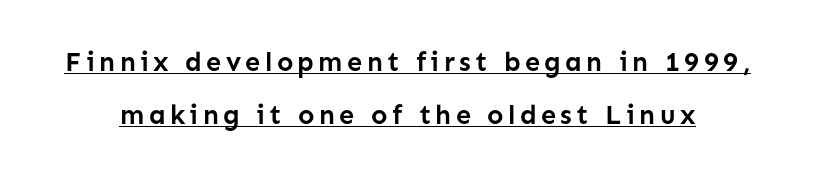
Q: Is the text bold? A: Yes.
Q: Is the text italic (slanted)? A: No, it is upright.
Q: Is the text underlined? A: Yes.
Q: Is the spacing between lines tight, normal or loose? A: Loose.
